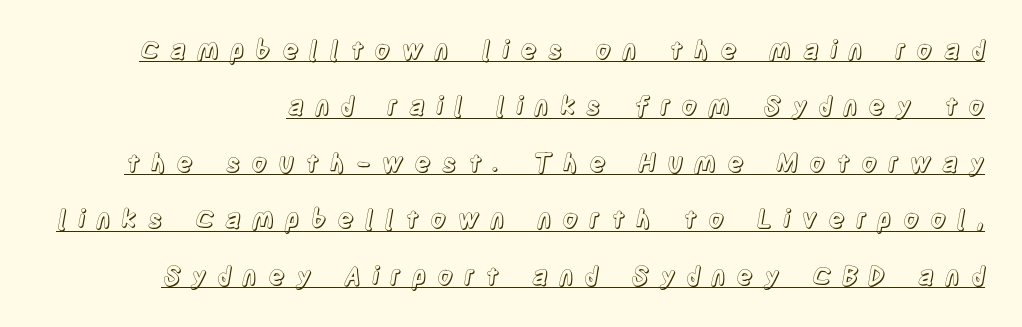
Characters follow at a spacing far wider than the type designer built in. These characters rest on top of a visible drawn line. Rows of type keep a wide berth in the vertical direction.
